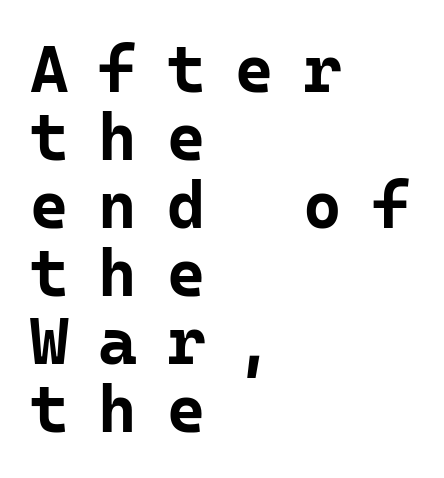
The image shows 66 px bold sans-serif type, upright, monospaced; set left-aligned, tight line spacing (1.03x), unusually wide letter spacing (+0.45 em), not underlined; low stroke contrast and a medium x-height.
